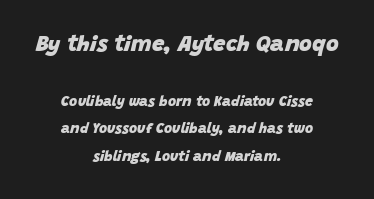
Q: Is the text bold? A: Yes.
Q: Is the text italic (slanted)? A: Yes, it leans right by about 15 degrees.
Q: Is the text underlined? A: No.
Q: How is the paragraph aligned? A: Centered.
Q: Is the spacing between letters normal or unusually wide? A: Normal.
Q: Is the spacing between lines tight, normal or loose? A: Loose.
Q: Which block of text is set in a larger size, the first (top) or the second (bottom)? A: The first (top) one.
